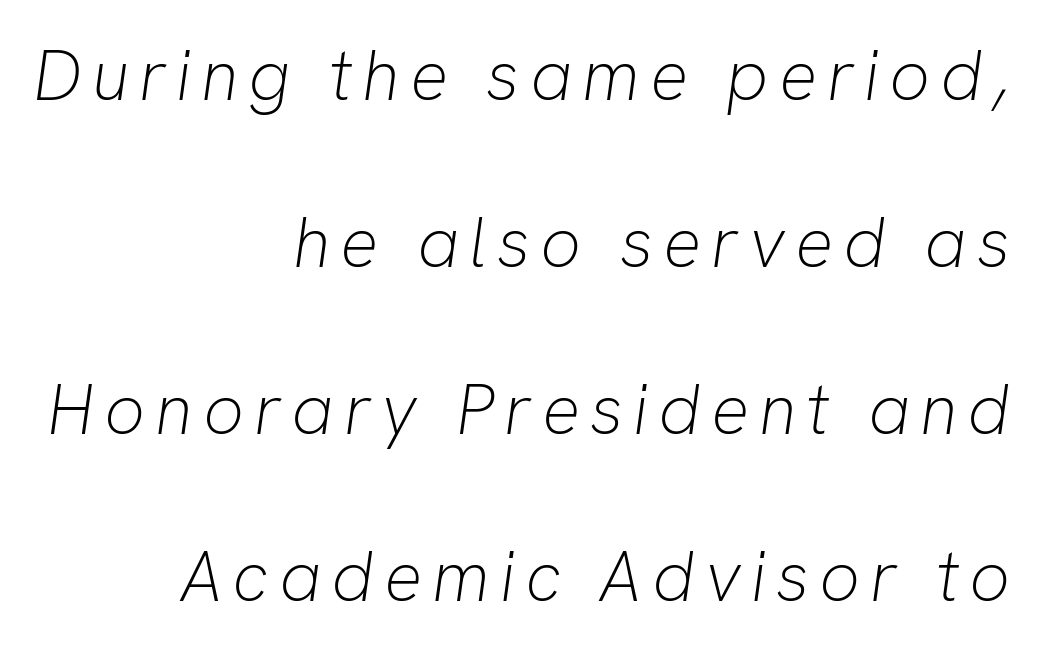
{"italic": "yes", "lean": "right", "slant_degrees": 8, "bold": "no", "weight": "light", "width": "normal", "stroke_contrast": "low", "x_height": "medium", "monospaced": "no", "underline": "no", "align": "right", "line_spacing": "loose", "line_spacing_ratio": 2.35, "glyph_px": 71}
